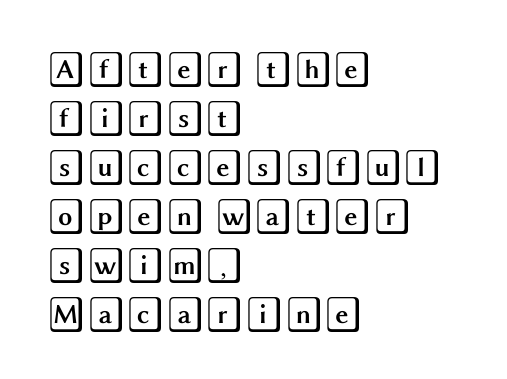
{"italic": "no", "width": "wide", "x_height": "large", "underline": "no", "align": "left", "line_spacing": "normal", "line_spacing_ratio": 1.36, "letter_spacing": "normal", "letter_spacing_em": 0.0, "glyph_px": 36}
